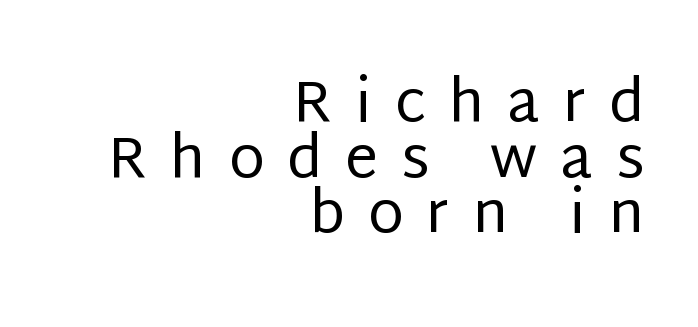
The image shows 58 px regular-weight sans-serif type, upright; set right-aligned, tight line spacing (0.96x), unusually wide letter spacing (+0.4 em), not underlined; low stroke contrast and a large x-height.
